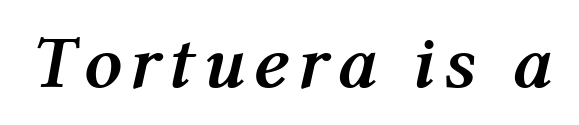
Q: Is the text bold? A: Yes.
Q: Is the text italic (slanted)? A: Yes, it leans right by about 12 degrees.
Q: Is the text underlined? A: No.
Q: Width (condensed, normal, or wide)? A: Normal.
Q: Stroke contrast? A: Medium.
Q: x-height? A: Medium.
Q: Monospaced? A: No.
